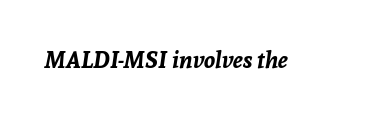
You'd pick this weight for a headline — it's a proper bold. This sample uses plain, unmodified letter spacing. The area under the type is left untouched. Style check: oblique.
